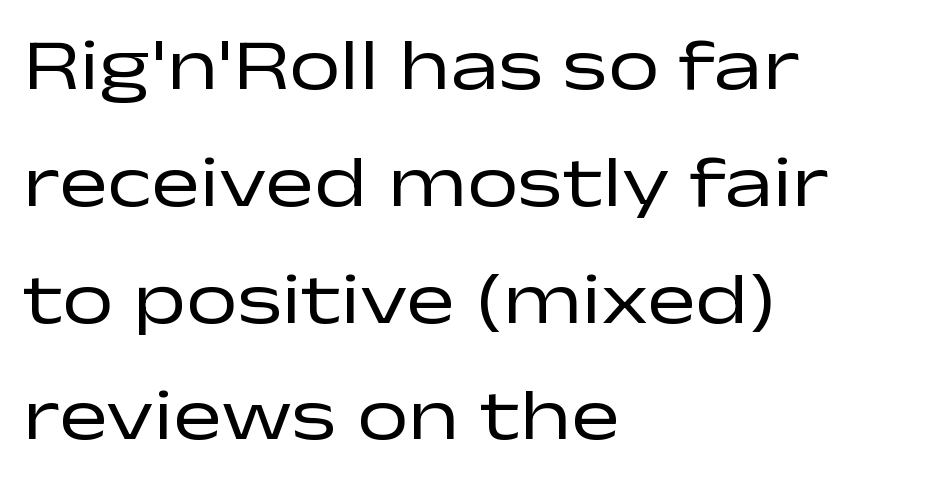
Q: Is the text bold? A: No.
Q: Is the text italic (slanted)? A: No, it is upright.
Q: Is the typeface a serif or a sans-serif typeface? A: Sans-serif.
Q: Is the text underlined? A: No.
Q: How is the paragraph aligned? A: Left-aligned.
Q: Is the spacing between letters normal or unusually wide? A: Normal.
Q: Is the spacing between lines tight, normal or loose? A: Normal.
Q: Width (condensed, normal, or wide)? A: Wide.
Q: Stroke contrast? A: Low.
Q: x-height? A: Medium.
Q: Monospaced? A: No.
